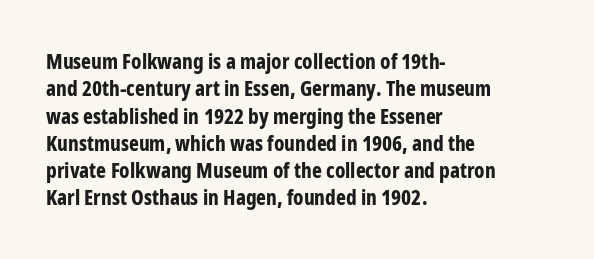
The image shows 21 px bold type, upright; set left-aligned, normal line spacing (1.3x), normal letter spacing, not underlined.
